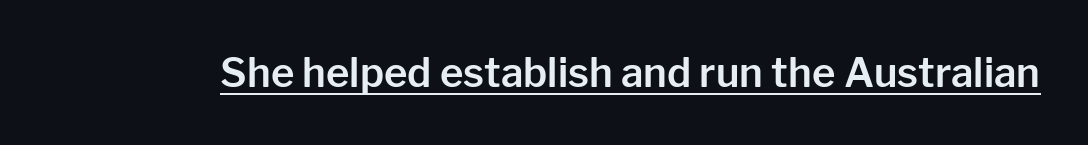
The image shows 40 px sans-serif type, upright; set normal letter spacing, underlined; low stroke contrast and a medium x-height.
